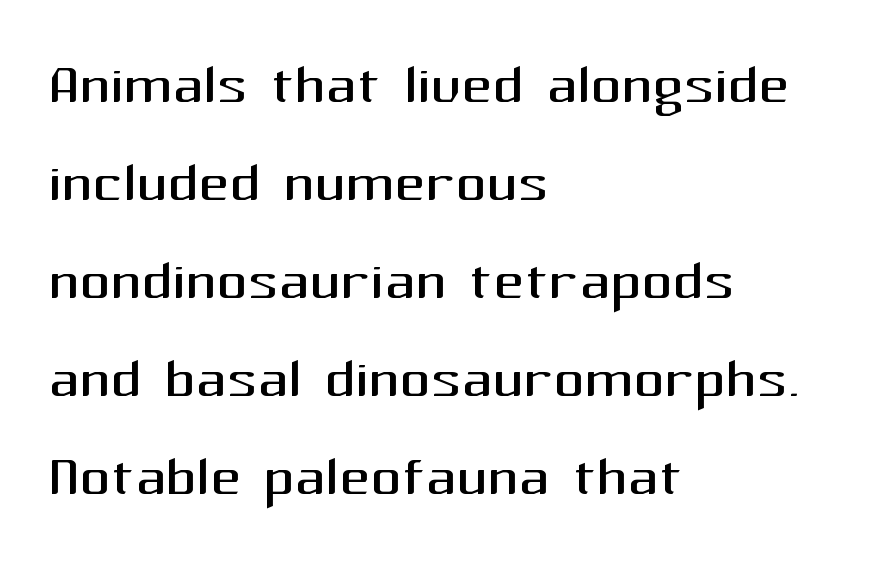
Is the letter spacing exaggerated? No — it looks like the ordinary default. This rendering uses left alignment, leaving the right contour irregular. Spacing verdict: proportional, widths tailored to each character. This sample uses an upright cut, with every glyph sitting square on the baseline. Students, observe: this is what conventionally led text looks like. Each letter's strokes conclude bluntly, with no projecting serifs.
